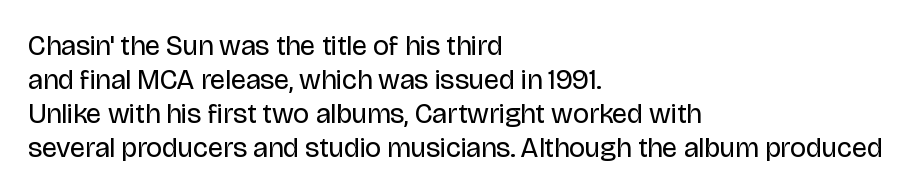
The image shows 28 px regular-weight sans-serif type, upright; set left-aligned, line spacing 1.22x, normal letter spacing, not underlined; low stroke contrast and a large x-height.
